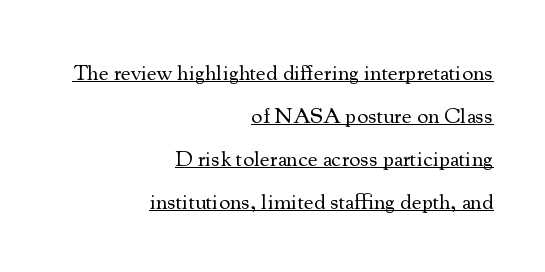
The image shows 22 px text type, upright; set right-aligned, loose line spacing (1.96x), normal letter spacing, underlined.
